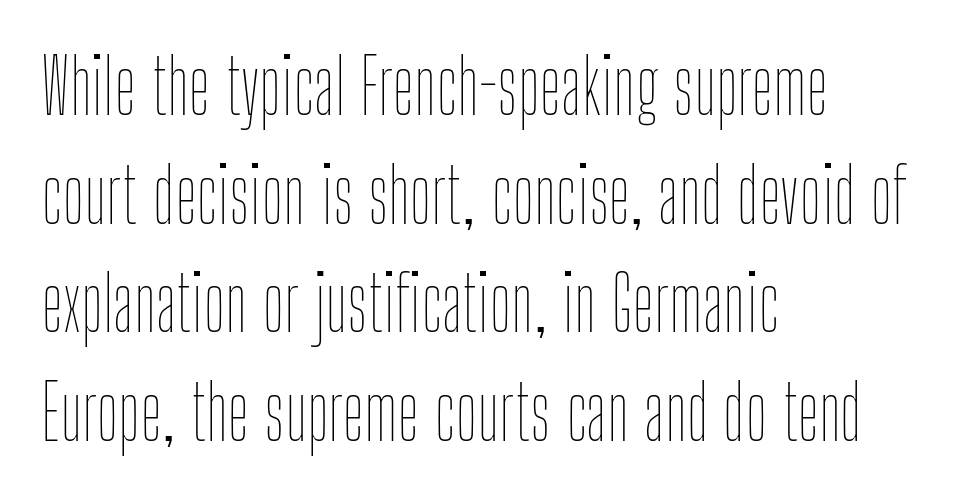
The image shows 75 px thin, condensed type, upright; set left-aligned, normal line spacing (1.45x), normal letter spacing, not underlined; low stroke contrast and a medium x-height.
